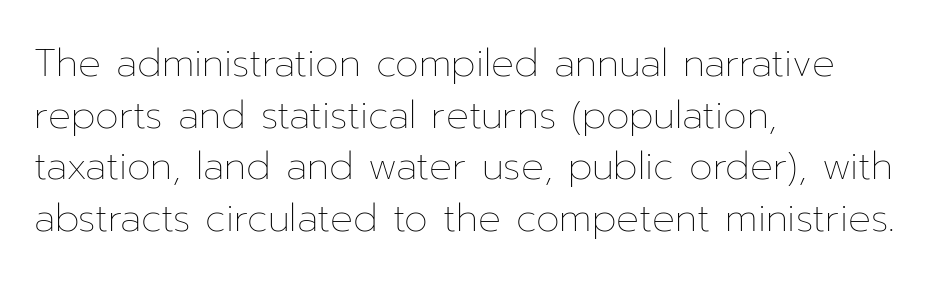
The image shows 38 px thin type, upright; set left-aligned, normal line spacing (1.36x), normal letter spacing, not underlined; low stroke contrast and a medium x-height.
